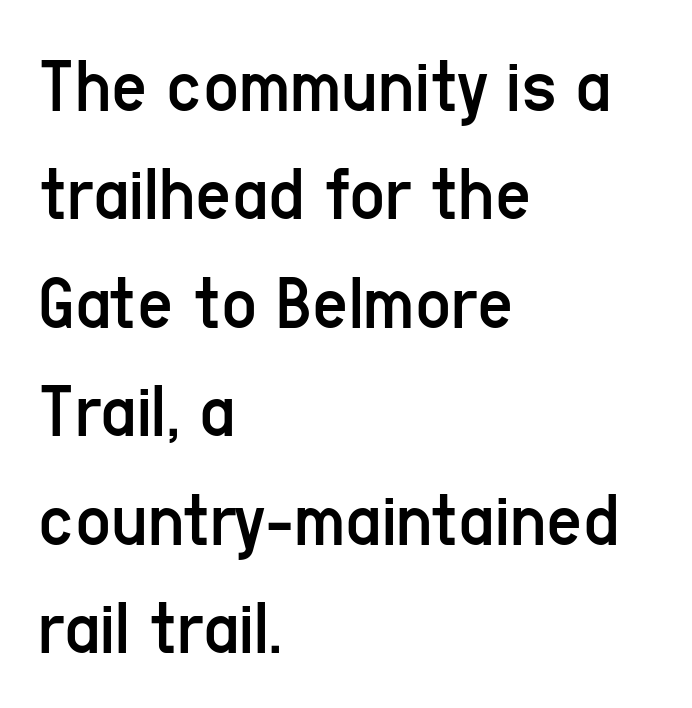
The image shows 78 px regular-weight, condensed sans-serif type, upright; set left-aligned, normal line spacing (1.39x), normal letter spacing, not underlined; low stroke contrast and a medium x-height.
